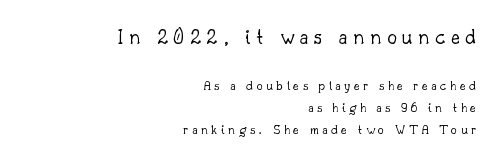
The rag falls on the left side of this text block. Display-style spreading of the glyphs; the letterfit is very open. In terms of posture, this sample is upright. The face looks like a standard text weight, possibly lighter. This layout puts the oversized block above and the modest block below. The baseline area is clear.
